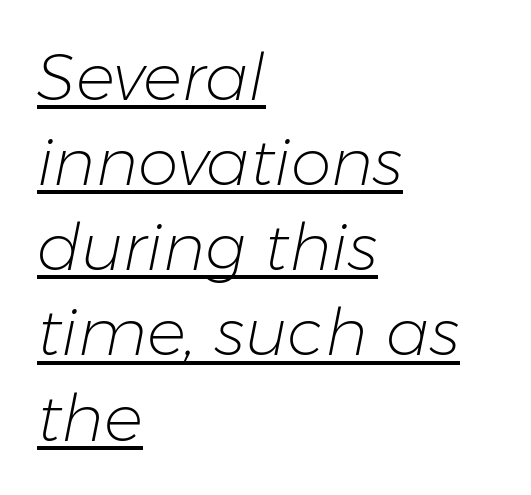
Each word holds together tightly as a unit, with standard inter-letter gaps. Casual observation: everything's shoved over to the left. Is this a heavy cut? Hardly; it is regular or lighter. The designer left line spacing at the default.
